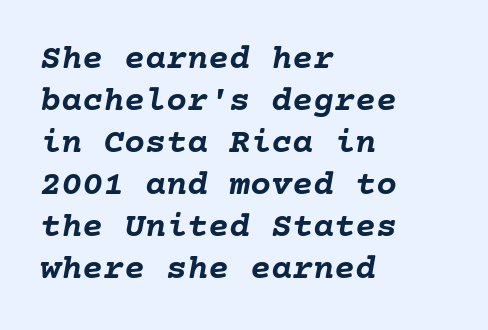
The image shows 35 px semibold type, italic (leaning right); set left-aligned, line spacing 1.2x, normal letter spacing, not underlined; low stroke contrast and a medium x-height.
